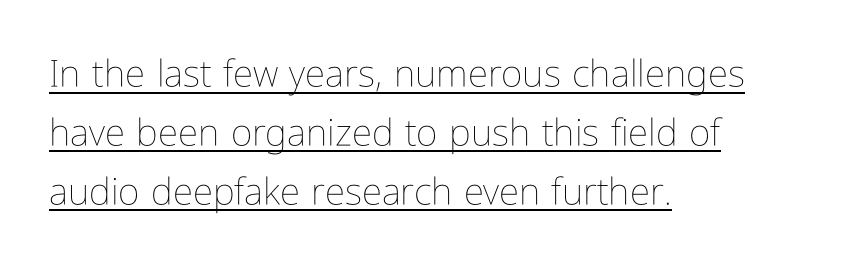
Q: Is the text bold? A: No.
Q: Is the text italic (slanted)? A: No, it is upright.
Q: Is the text underlined? A: Yes.
Q: How is the paragraph aligned? A: Left-aligned.
Q: Is the spacing between letters normal or unusually wide? A: Normal.
Q: Is the spacing between lines tight, normal or loose? A: Normal.
Q: Width (condensed, normal, or wide)? A: Condensed.
Q: Stroke contrast? A: Low.
Q: x-height? A: Medium.
Q: Monospaced? A: No.
